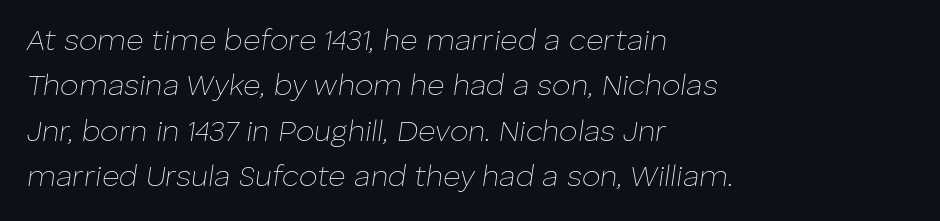
The tracking reads as untouched default to a designer's eye. Horizontally, the lines are justified to the leading edge only. This rendering features lettering with no underline. Unbolded letterforms with no extra heft. This sample has the flowing, uneven cadence of proportional lettering. Successive baselines arrive at the customary interval.
